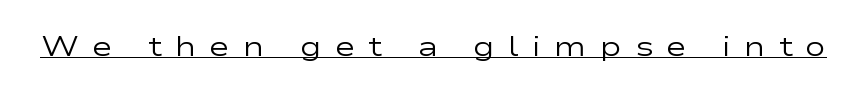
The image shows 28 px regular-weight, wide sans-serif type, upright; set unusually wide letter spacing (+0.47 em), underlined; low stroke contrast and a medium x-height.
